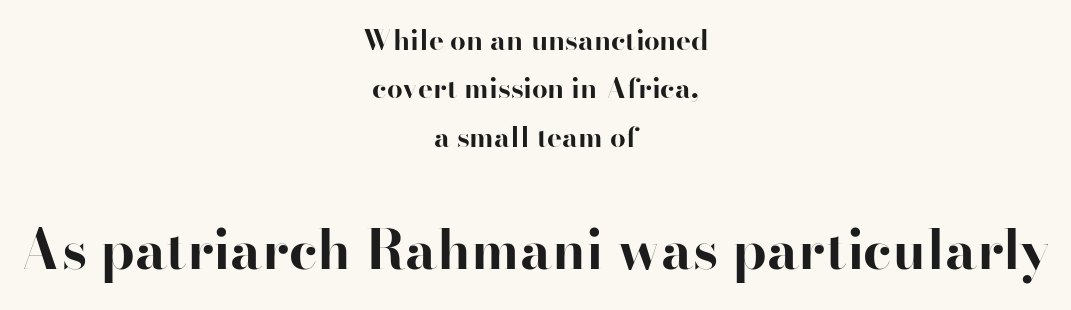
Q: Is the text bold? A: Yes.
Q: Is the text italic (slanted)? A: No, it is upright.
Q: Is the typeface a serif or a sans-serif typeface? A: Serif.
Q: Is the text underlined? A: No.
Q: How is the paragraph aligned? A: Centered.
Q: Is the spacing between letters normal or unusually wide? A: Normal.
Q: Which block of text is set in a larger size, the first (top) or the second (bottom)? A: The second (bottom) one.
Q: Width (condensed, normal, or wide)? A: Normal.
Q: Stroke contrast? A: High.
Q: x-height? A: Small.
Q: Monospaced? A: No.
